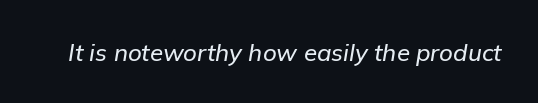
Q: Is the text italic (slanted)? A: Yes, it leans right by about 9 degrees.
Q: Is the text underlined? A: No.
Q: Is the spacing between letters normal or unusually wide? A: Normal.
